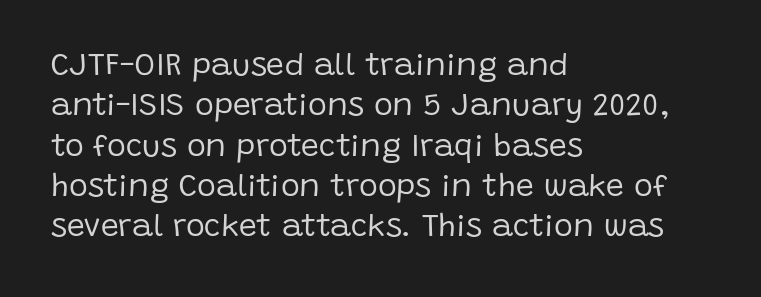
Rows of type keep a routine distance in the vertical direction. Descender tails drop into unmarked territory. Every stem runs plumb, perpendicular to the baseline. Check where the strokes stop: nothing finishes them off — pure sans.
